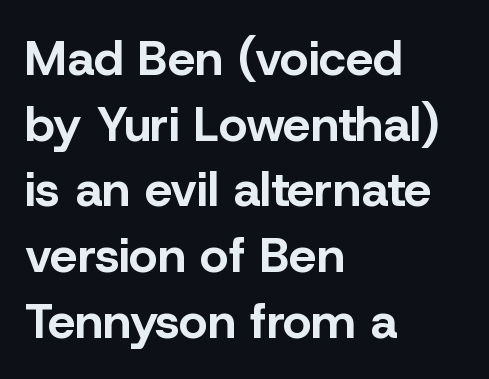
Q: Is the text bold? A: Yes.
Q: Is the text italic (slanted)? A: No, it is upright.
Q: Is the typeface a serif or a sans-serif typeface? A: Sans-serif.
Q: Is the text underlined? A: No.
Q: How is the paragraph aligned? A: Left-aligned.
Q: Is the spacing between letters normal or unusually wide? A: Normal.
Q: Is the spacing between lines tight, normal or loose? A: Normal.
Q: Width (condensed, normal, or wide)? A: Normal.
Q: Stroke contrast? A: Low.
Q: x-height? A: Medium.
Q: Monospaced? A: No.
